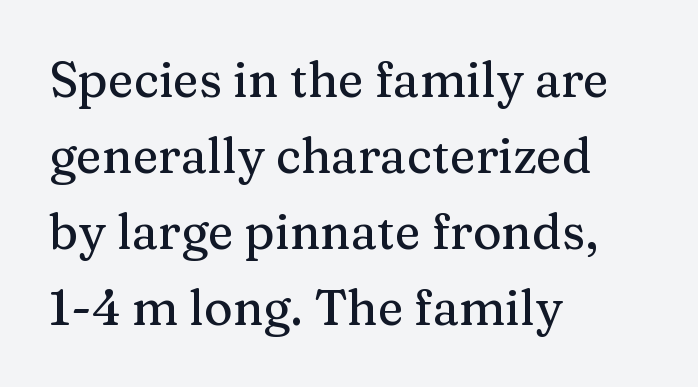
{"serif": "yes", "italic": "no", "width": "normal", "stroke_contrast": "medium", "x_height": "medium", "monospaced": "no", "underline": "no", "align": "left", "line_spacing": "normal", "line_spacing_ratio": 1.55, "letter_spacing": "normal", "letter_spacing_em": 0.0, "glyph_px": 49}
